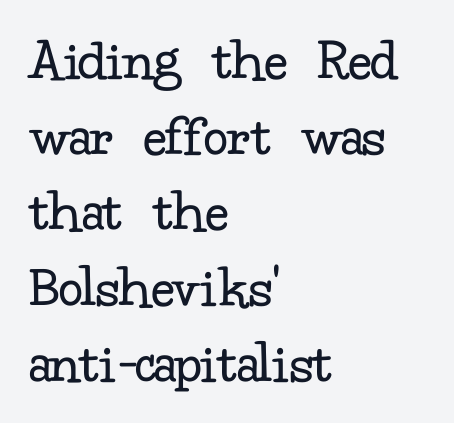
The image shows 61 px regular-weight serif type, upright; set left-aligned, line spacing 1.24x, normal letter spacing, not underlined; low stroke contrast and a small x-height.
